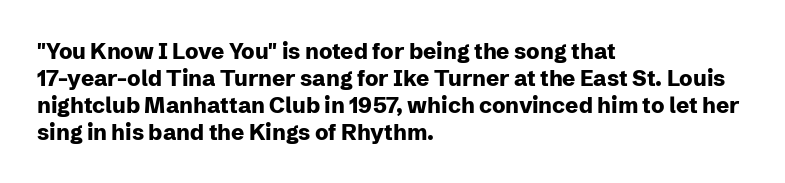
{"italic": "no", "bold": "yes", "underline": "no", "align": "left", "line_spacing_ratio": 1.22, "letter_spacing": "normal", "letter_spacing_em": 0.0, "glyph_px": 22}
